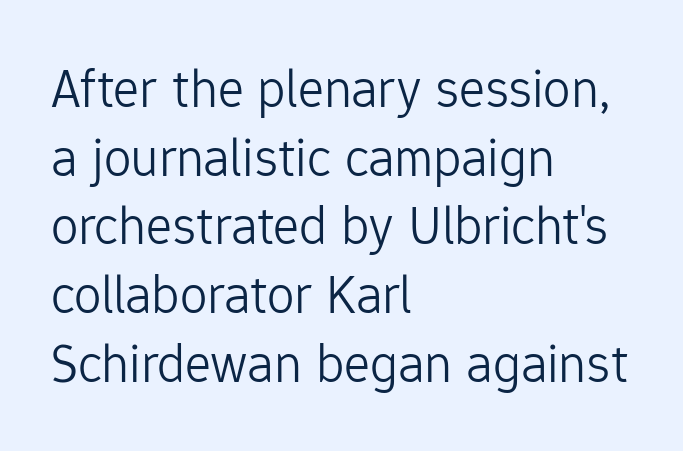
Inter-character spacing is left at the font's built-in metrics. The characters display no serif detailing; their extremities are plain. Where is the straight margin? On the left. If you drew a line through each stem, it would be perfectly vertical. This rendering features lettering with no underline. Is this a fixed-width face? No — the glyphs have proportional, varying widths.
